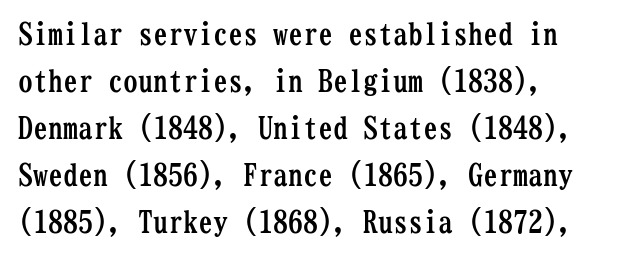
Q: Is the text bold? A: Yes.
Q: Is the text italic (slanted)? A: No, it is upright.
Q: Is the typeface a serif or a sans-serif typeface? A: Serif.
Q: Is the text underlined? A: No.
Q: How is the paragraph aligned? A: Left-aligned.
Q: Is the spacing between letters normal or unusually wide? A: Normal.
Q: Is the spacing between lines tight, normal or loose? A: Normal.
Q: Width (condensed, normal, or wide)? A: Condensed.
Q: Stroke contrast? A: Low.
Q: x-height? A: Medium.
Q: Monospaced? A: Yes.
